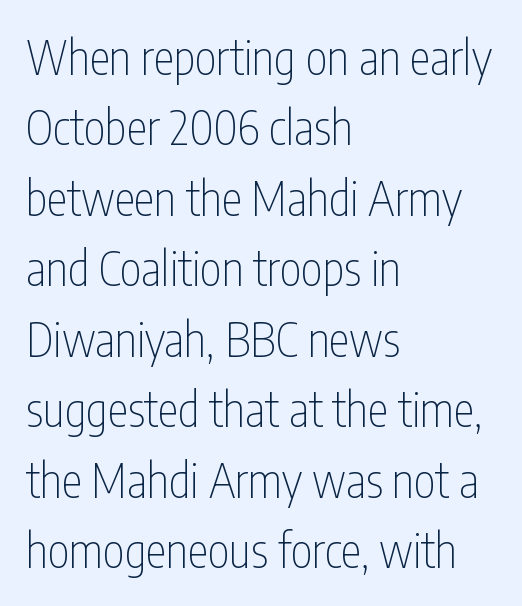
The image shows 47 px thin, condensed sans-serif type, upright; set left-aligned, normal line spacing (1.5x), normal letter spacing, not underlined; low stroke contrast and a medium x-height.
